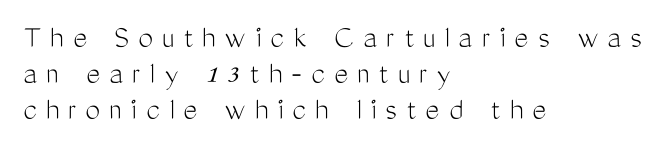
Q: Is the text bold? A: No.
Q: Is the text italic (slanted)? A: No, it is upright.
Q: Is the typeface a serif or a sans-serif typeface? A: Sans-serif.
Q: Is the text underlined? A: No.
Q: How is the paragraph aligned? A: Left-aligned.
Q: Is the spacing between letters normal or unusually wide? A: Unusually wide.
Q: Is the spacing between lines tight, normal or loose? A: Tight.
Q: Width (condensed, normal, or wide)? A: Condensed.
Q: Stroke contrast? A: Medium.
Q: x-height? A: Medium.
Q: Monospaced? A: No.
